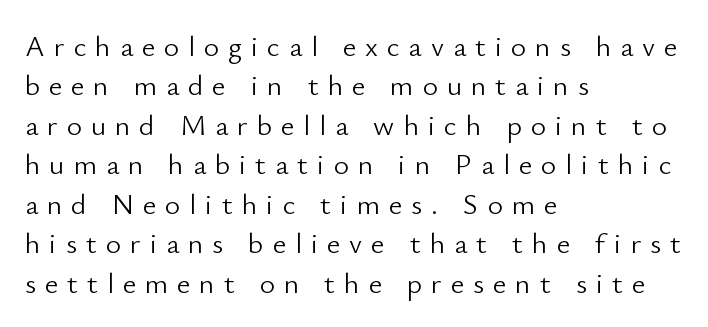
Descenders hang freely into open space. Rows of type keep a routine distance in the vertical direction. Compared with a centered layout, this one pins lines to the left instead. No letter is thick-stroked: the sample isn't bold. The face used here is proportionally spaced, like ordinary book or web type.
